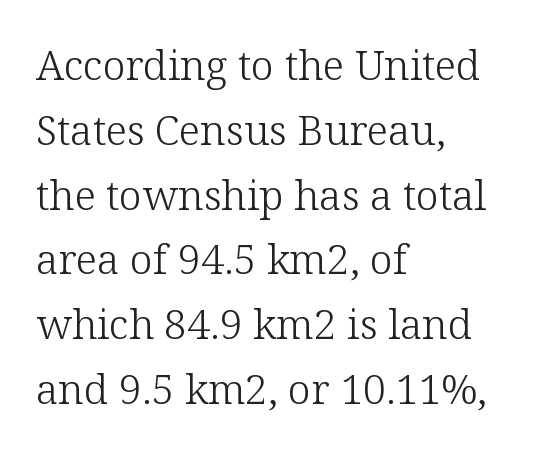
{"serif": "yes", "italic": "no", "bold": "no", "weight": "light", "width": "normal", "stroke_contrast": "low", "x_height": "medium", "monospaced": "no", "underline": "no", "align": "left", "line_spacing": "normal", "line_spacing_ratio": 1.58, "letter_spacing": "normal", "letter_spacing_em": 0.0, "glyph_px": 41}
